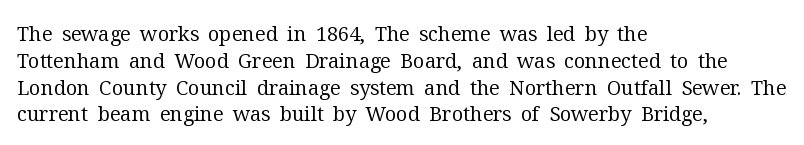
Unlike italic type, these characters show no tilt at all. Honestly, there is no underline to notice here at all. The ragged edge is on the right, which tells us the setting is flush left. Tracking here is standard; glyphs follow each other at the usual distance.
